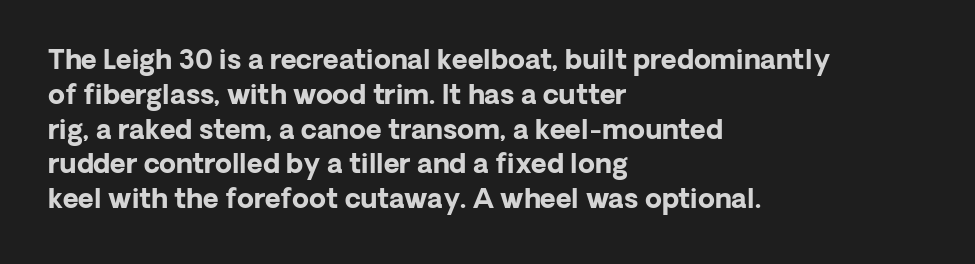
The image shows 27 px bold type, upright; set left-aligned, normal line spacing (1.29x), normal letter spacing, not underlined.
